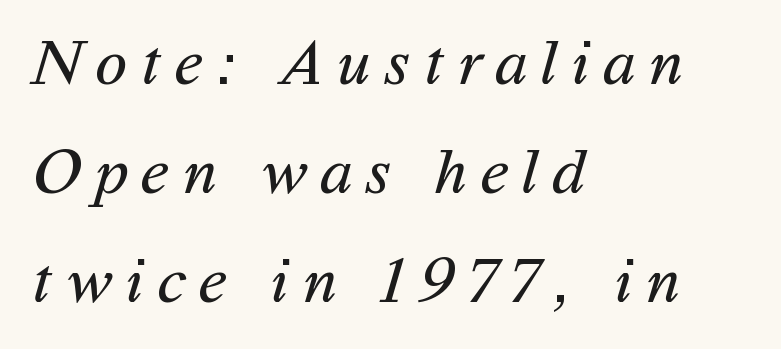
The image shows 66 px regular-weight sans-serif type; set left-aligned, normal line spacing (1.65x), unusually wide letter spacing (+0.21 em), not underlined; medium stroke contrast and a medium x-height.
